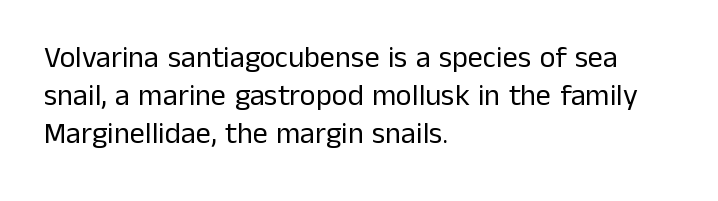
{"serif": "no", "italic": "no", "bold": "no", "weight": "regular", "width": "normal", "stroke_contrast": "low", "x_height": "medium", "monospaced": "no", "underline": "no", "align": "left", "line_spacing": "normal", "line_spacing_ratio": 1.26, "letter_spacing": "normal", "letter_spacing_em": 0.0, "glyph_px": 30}
